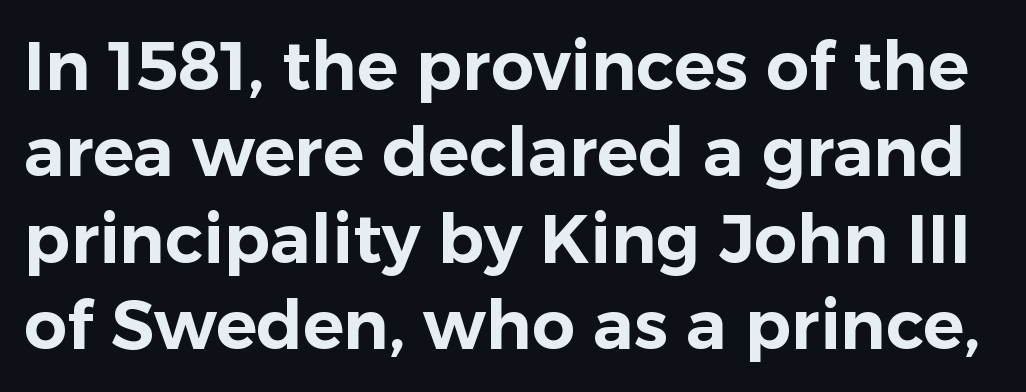
No italicization has been applied; the sample stays upright. Words float on clear page, feet unadorned. Is this a fixed-width face? No — the glyphs have proportional, varying widths. Letter spacing: default. Regarding serifs, this sample does without them. Successive baselines arrive at the customary interval.
